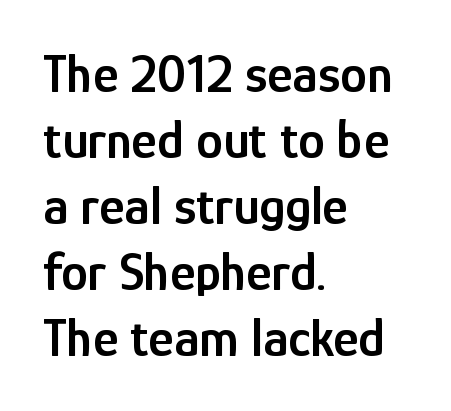
The image shows 54 px semibold, condensed sans-serif type, upright; set left-aligned, line spacing 1.22x, normal letter spacing, not underlined; low stroke contrast and a medium x-height.
